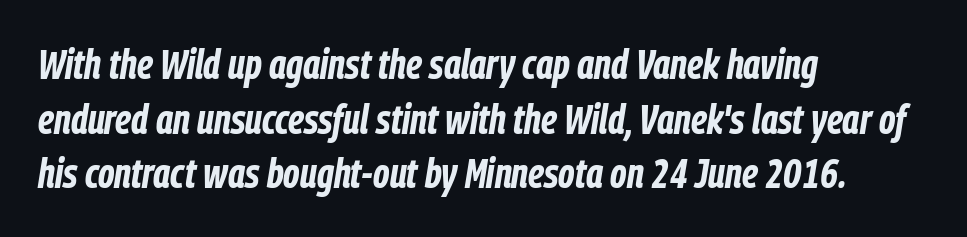
The image shows 42 px bold, condensed type, italic (leaning right); set left-aligned, normal line spacing (1.3x), normal letter spacing, not underlined; low stroke contrast and a medium x-height.
